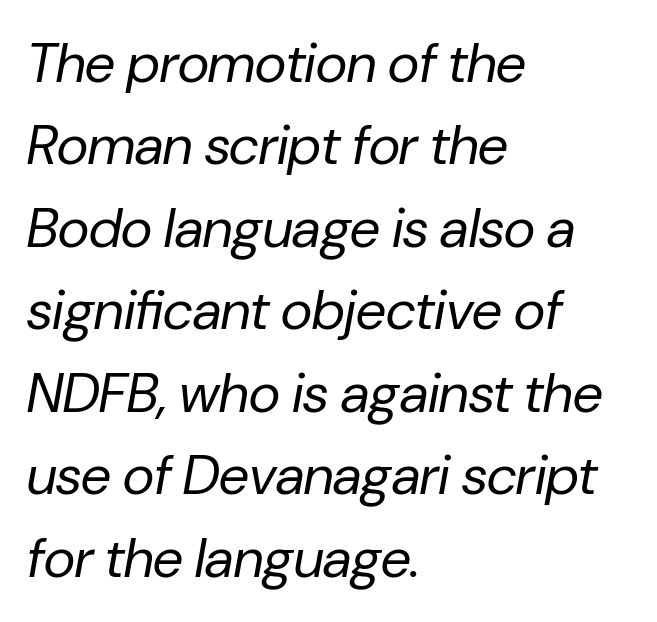
Q: Is the text bold? A: No.
Q: Is the text italic (slanted)? A: Yes, it leans right by about 10 degrees.
Q: Is the text underlined? A: No.
Q: How is the paragraph aligned? A: Left-aligned.
Q: Is the spacing between letters normal or unusually wide? A: Normal.
Q: Is the spacing between lines tight, normal or loose? A: Normal.
Q: Width (condensed, normal, or wide)? A: Normal.
Q: Stroke contrast? A: Low.
Q: x-height? A: Medium.
Q: Monospaced? A: No.
